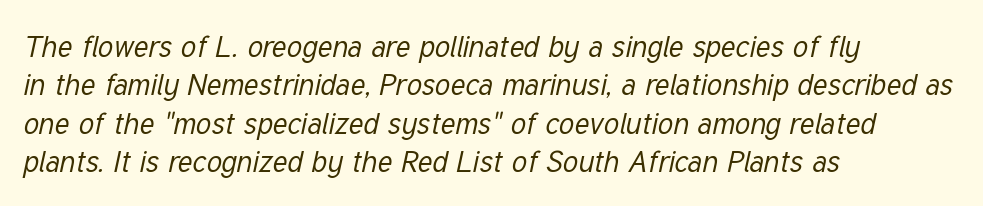
The image shows 30 px regular-weight, condensed type, italic (leaning right); set left-aligned, normal line spacing (1.28x), normal letter spacing, not underlined; low stroke contrast and a medium x-height.
